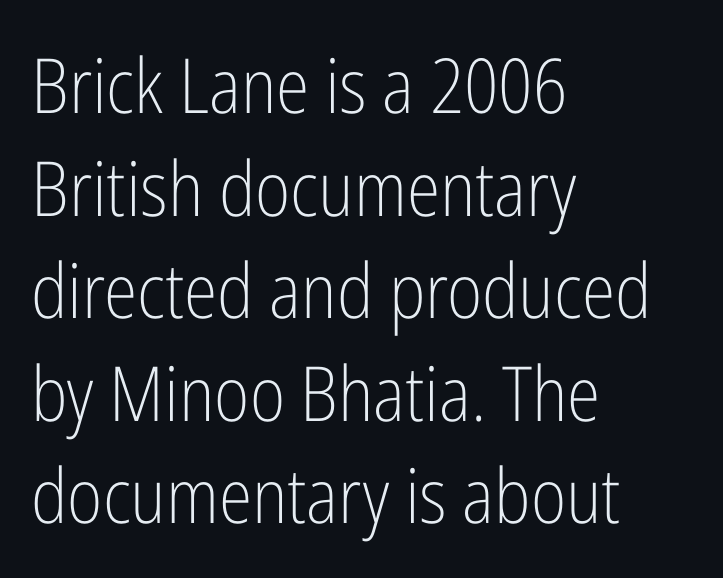
The leading is moderate, giving the passage an even texture. No extra ink here — the face is not bold. These lines are rendered in a variable-pitch font. Descenders hang freely into open space. The letters stand upright; this is a roman face.
